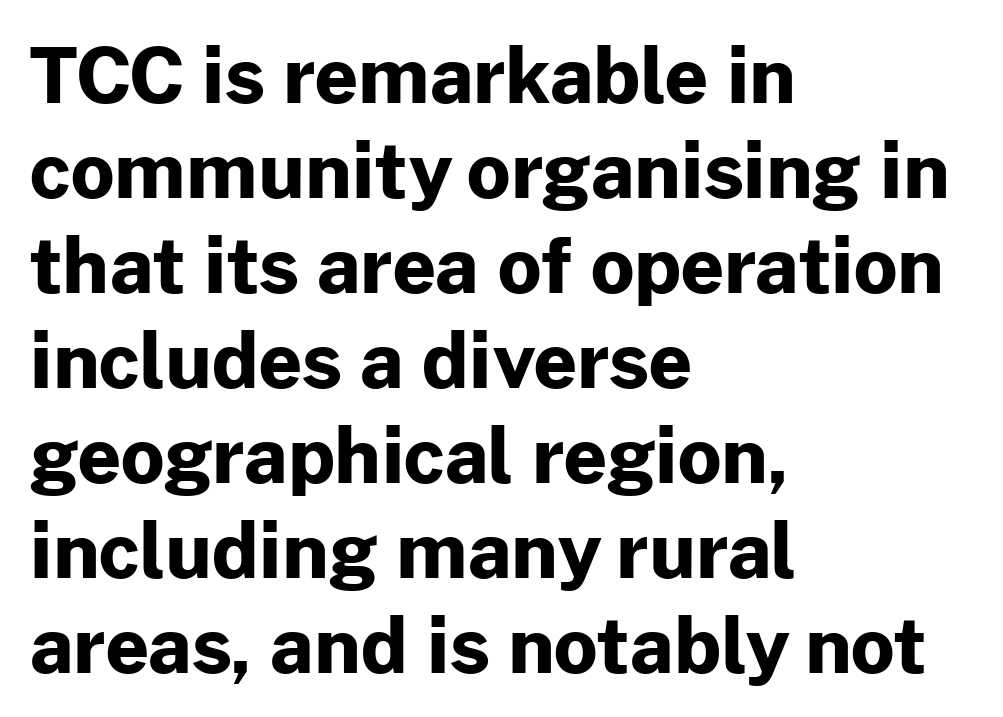
Q: Is the text bold? A: Yes.
Q: Is the text italic (slanted)? A: No, it is upright.
Q: Is the typeface a serif or a sans-serif typeface? A: Sans-serif.
Q: Is the text underlined? A: No.
Q: How is the paragraph aligned? A: Left-aligned.
Q: Is the spacing between letters normal or unusually wide? A: Normal.
Q: Is the spacing between lines tight, normal or loose? A: Normal.
Q: Width (condensed, normal, or wide)? A: Normal.
Q: Stroke contrast? A: Low.
Q: x-height? A: Medium.
Q: Monospaced? A: No.
